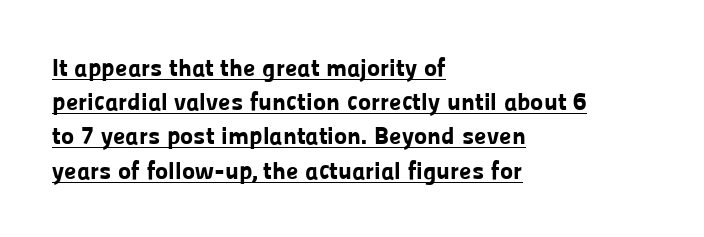
The image shows 25 px bold type, upright; set left-aligned, normal line spacing (1.37x), normal letter spacing, underlined.
